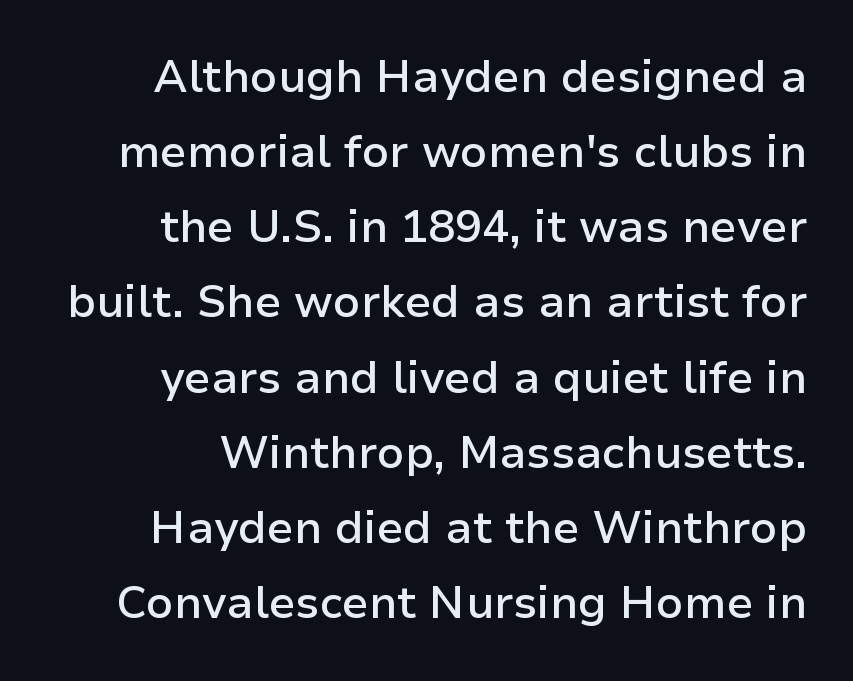
The rendering keeps characters at their native spacing. This is roman type, the default non-slanted kind. Is this a fixed-width face? No — the glyphs have proportional, varying widths. How heavy is the stroke? Medium-heavy — a semibold, shy of bold. The gap between lines stays unmarked.
